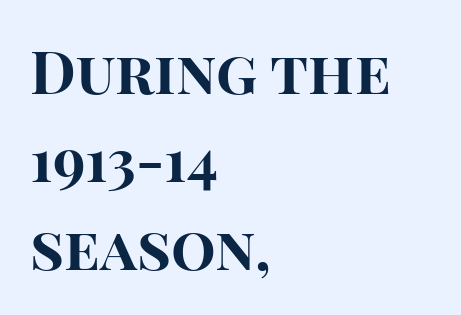
The rag falls on the right side of this text block. Has an underline been added? It has not. The horizontal fit of the characters is conventional and even. If you drew a line through each stem, it would be perfectly vertical.
